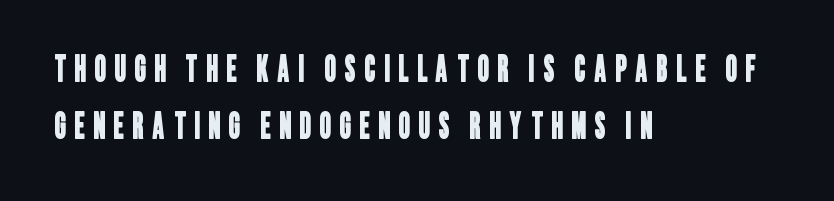
Q: Is the typeface a serif or a sans-serif typeface? A: Sans-serif.
Q: Is the text underlined? A: No.
Q: How is the paragraph aligned? A: Left-aligned.
Q: Is the spacing between letters normal or unusually wide? A: Unusually wide.
Q: Is the spacing between lines tight, normal or loose? A: Normal.
Q: Width (condensed, normal, or wide)? A: Condensed.
Q: Stroke contrast? A: Low.
Q: x-height? A: Large.
Q: Monospaced? A: No.
